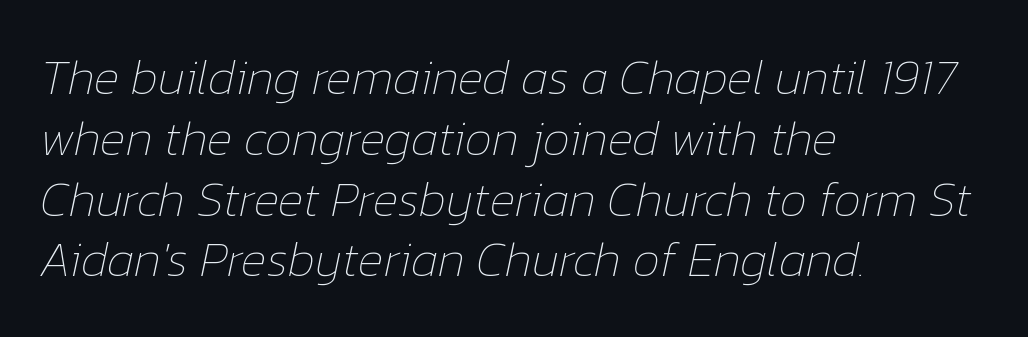
Q: Is the text bold? A: No.
Q: Is the text italic (slanted)? A: Yes, it leans right by about 12 degrees.
Q: Is the text underlined? A: No.
Q: How is the paragraph aligned? A: Left-aligned.
Q: Is the spacing between letters normal or unusually wide? A: Normal.
Q: Width (condensed, normal, or wide)? A: Normal.
Q: Stroke contrast? A: Low.
Q: x-height? A: Medium.
Q: Monospaced? A: No.
